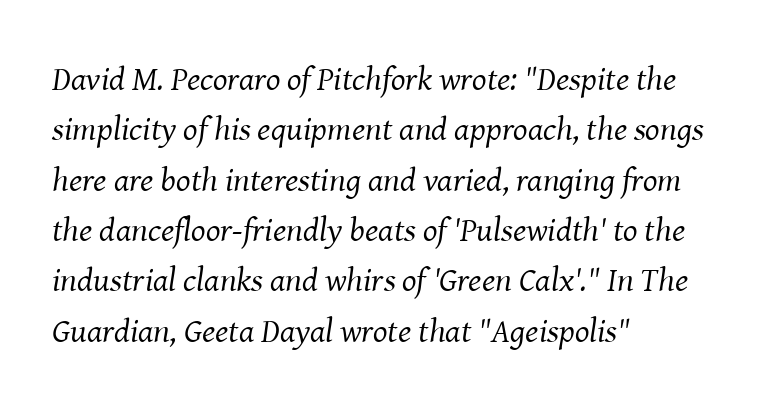
The image shows 34 px regular-weight serif type, italic (leaning right); set left-aligned, normal line spacing (1.48x), normal letter spacing, not underlined; medium stroke contrast and a medium x-height.
